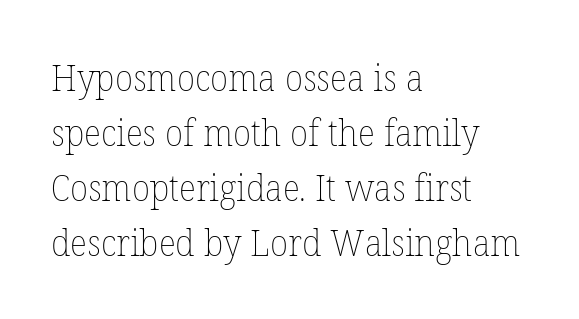
Left-aligned paragraph, ragged on the right. Clear beneath every line of the passage. The passage shown stacks its lines at a standard gap. Spacing verdict: proportional, widths tailored to each character. Characters follow at the spacing the type designer built in.
